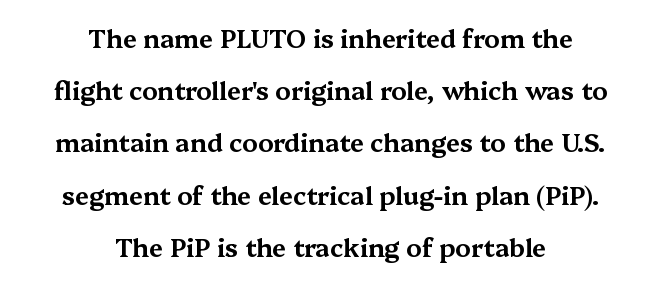
The image shows 25 px text type, upright; set centered, loose line spacing (2.09x), normal letter spacing, not underlined.
